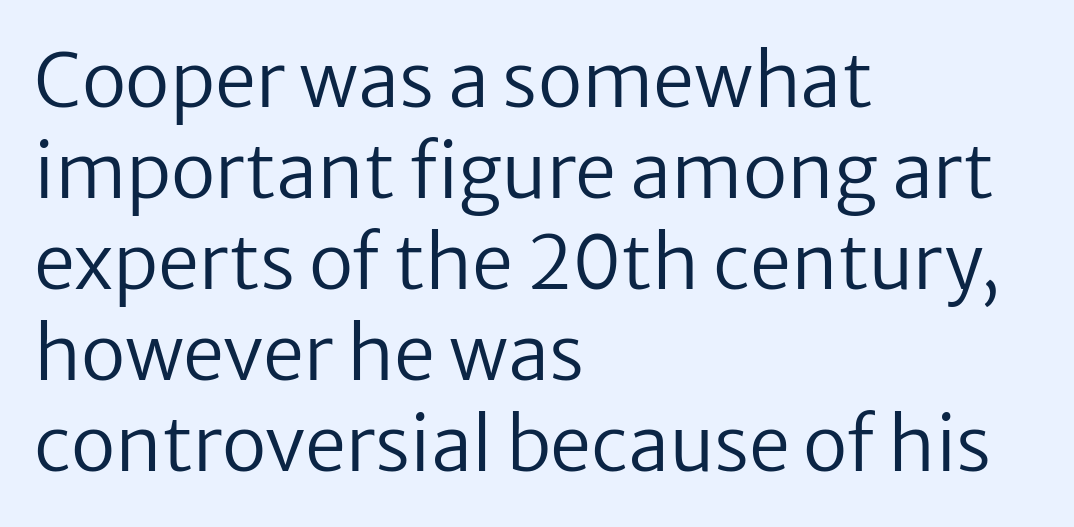
How are the letters spaced? Ordinarily, with no added tracking. Quick note: not italic, upright. Lines of text with bare space underneath. Serifs: no, the terminals of the letterforms are clean. Is this a fixed-width face? No — the glyphs have proportional, varying widths.
